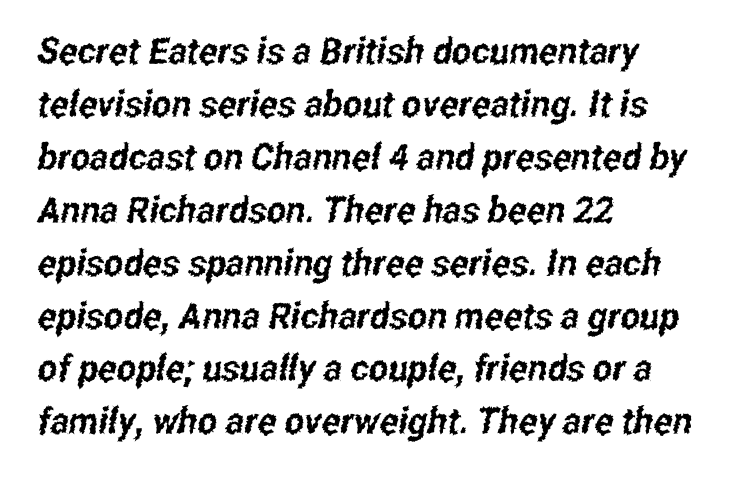
{"serif": "no", "width": "condensed", "stroke_contrast": "low", "x_height": "medium", "monospaced": "no", "underline": "no", "align": "left", "line_spacing": "normal", "line_spacing_ratio": 1.43, "letter_spacing": "normal", "letter_spacing_em": 0.0, "glyph_px": 37}
